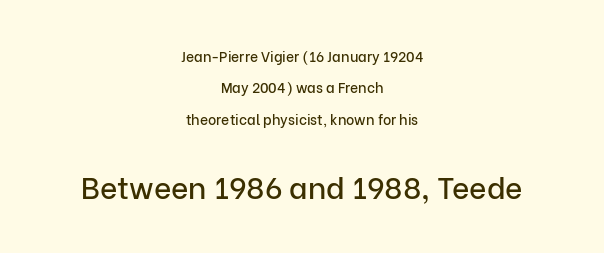
The passage shown is typeset with a sans-serif family. Spacing verdict: proportional, widths tailored to each character. The gap between lines stays unmarked. Note: smaller setting up top, larger setting below.
